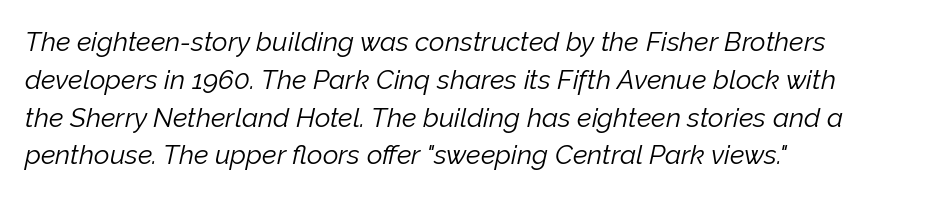
Q: Is the text bold? A: No.
Q: Is the text italic (slanted)? A: Yes, it leans right by about 12 degrees.
Q: Is the text underlined? A: No.
Q: How is the paragraph aligned? A: Left-aligned.
Q: Is the spacing between letters normal or unusually wide? A: Normal.
Q: Is the spacing between lines tight, normal or loose? A: Normal.
